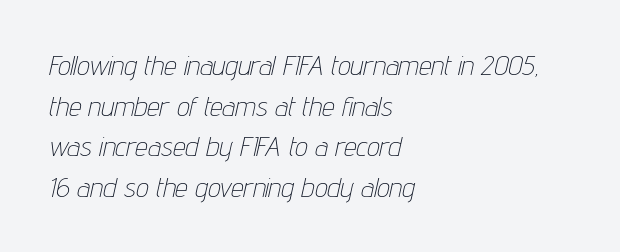
{"italic": "yes", "lean": "right", "slant_degrees": 12, "bold": "no", "weight": "thin", "width": "condensed", "stroke_contrast": "low", "x_height": "medium", "monospaced": "no", "underline": "no", "align": "left", "line_spacing": "normal", "line_spacing_ratio": 1.45, "letter_spacing": "normal", "letter_spacing_em": 0.0, "glyph_px": 28}
